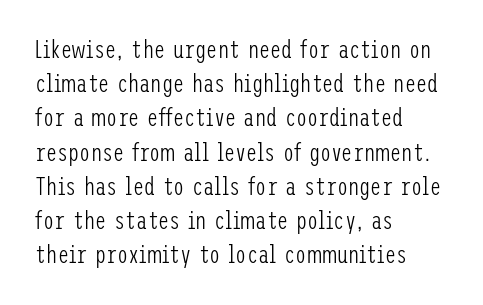
The area under the type is left untouched. A roman cut, with each character standing at attention. Observe the ordinary spacing: letters are neighbours, not strangers. Notice how the passage keeps a crisp vertical edge on the left only.
